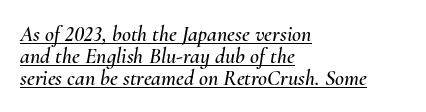
Q: Is the text italic (slanted)? A: Yes, it leans right by about 10 degrees.
Q: Is the text underlined? A: Yes.
Q: How is the paragraph aligned? A: Left-aligned.
Q: Is the spacing between letters normal or unusually wide? A: Normal.
Q: Is the spacing between lines tight, normal or loose? A: Tight.
